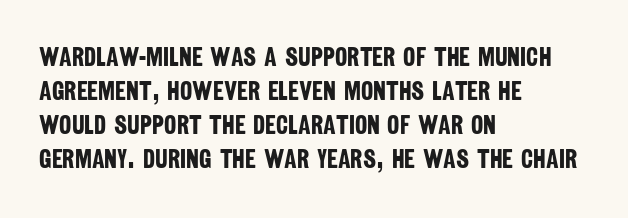
Q: Is the text bold? A: Yes.
Q: Is the text underlined? A: No.
Q: How is the paragraph aligned? A: Left-aligned.
Q: Is the spacing between letters normal or unusually wide? A: Normal.
Q: Is the spacing between lines tight, normal or loose? A: Normal.
